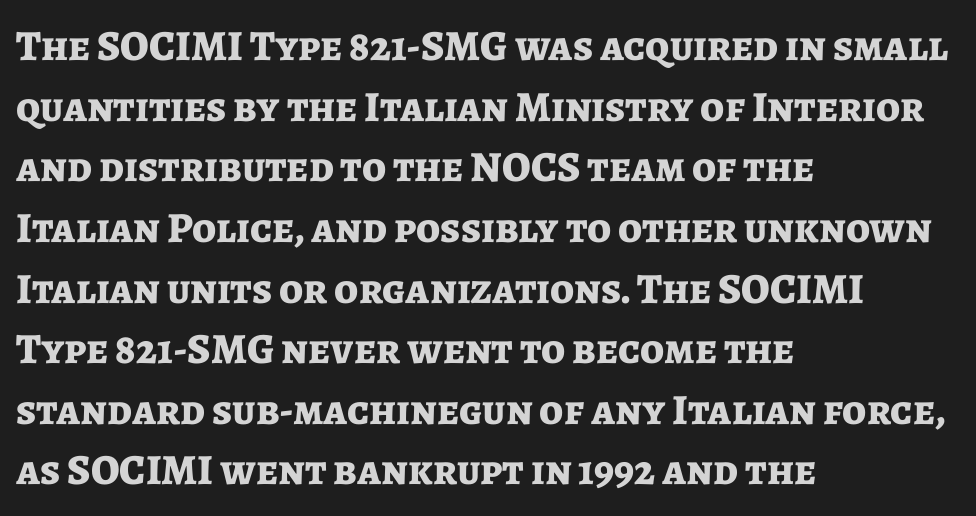
Q: Is the text bold? A: Yes.
Q: Is the text italic (slanted)? A: No, it is upright.
Q: Is the typeface a serif or a sans-serif typeface? A: Sans-serif.
Q: Is the text underlined? A: No.
Q: How is the paragraph aligned? A: Left-aligned.
Q: Is the spacing between letters normal or unusually wide? A: Normal.
Q: Is the spacing between lines tight, normal or loose? A: Normal.
Q: Width (condensed, normal, or wide)? A: Normal.
Q: Stroke contrast? A: Low.
Q: x-height? A: Medium.
Q: Monospaced? A: No.
